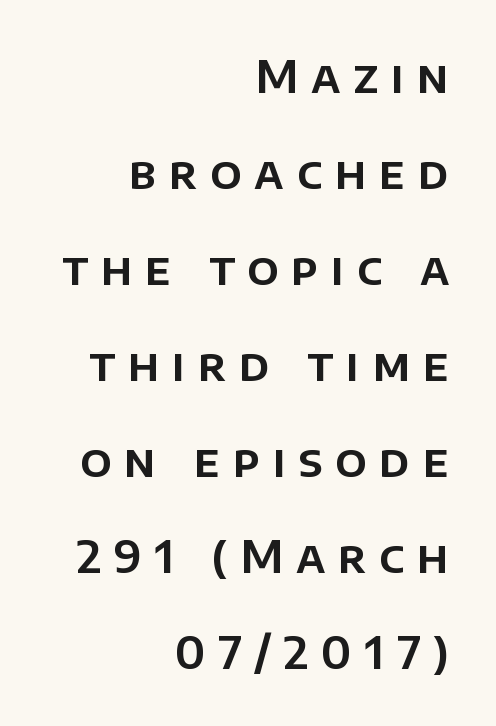
{"serif": "no", "italic": "no", "width": "normal", "stroke_contrast": "low", "x_height": "large", "monospaced": "no", "underline": "no", "align": "right", "line_spacing": "loose", "line_spacing_ratio": 2.18, "letter_spacing": "wide", "letter_spacing_em": 0.29, "glyph_px": 44}
